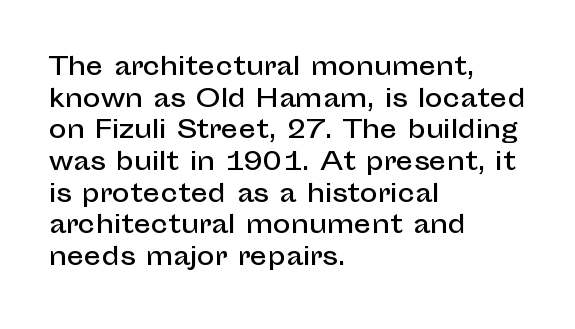
The letterforms sit shoulder to shoulder at normal distance. In terms of leading, this rendering sits right in the middle. The rendering anchors every line to the left-hand side. Style check: upright.
